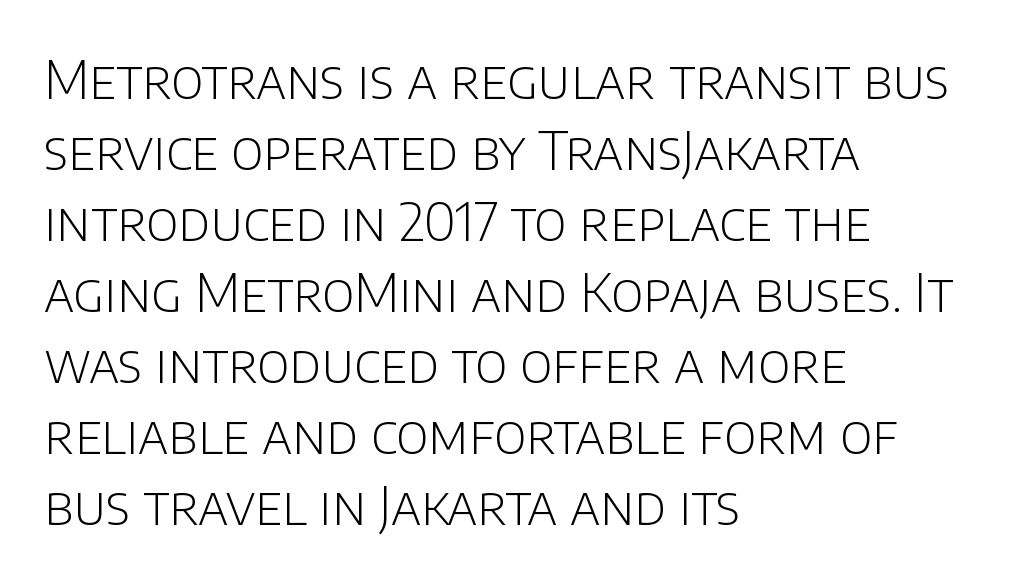
Q: Is the text bold? A: No.
Q: Is the text italic (slanted)? A: No, it is upright.
Q: Is the typeface a serif or a sans-serif typeface? A: Sans-serif.
Q: Is the text underlined? A: No.
Q: How is the paragraph aligned? A: Left-aligned.
Q: Is the spacing between letters normal or unusually wide? A: Normal.
Q: Is the spacing between lines tight, normal or loose? A: Normal.
Q: Width (condensed, normal, or wide)? A: Normal.
Q: Stroke contrast? A: Low.
Q: x-height? A: Large.
Q: Monospaced? A: No.
